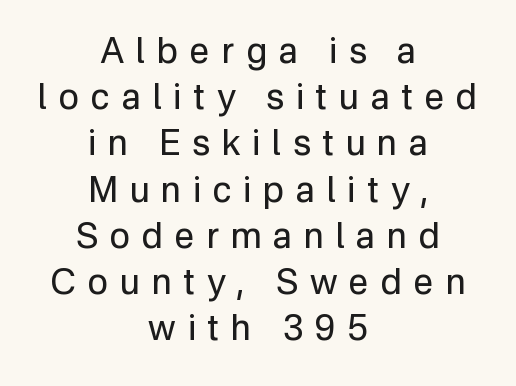
Varying glyph widths throughout — classic text-font behaviour. The baseline area is clear. Think standard paragraph weight, or any step lighter than that. The rows are spaced the way most documents space them.
